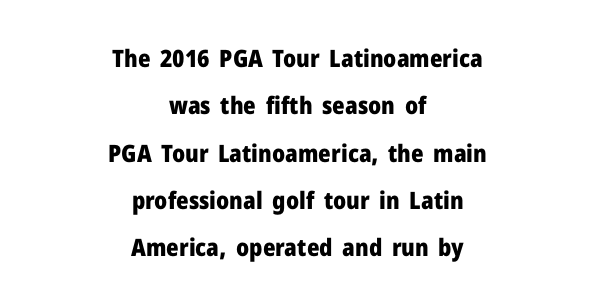
{"italic": "no", "bold": "yes", "underline": "no", "align": "center", "line_spacing": "loose", "line_spacing_ratio": 1.97, "letter_spacing": "normal", "letter_spacing_em": 0.0, "glyph_px": 24}
